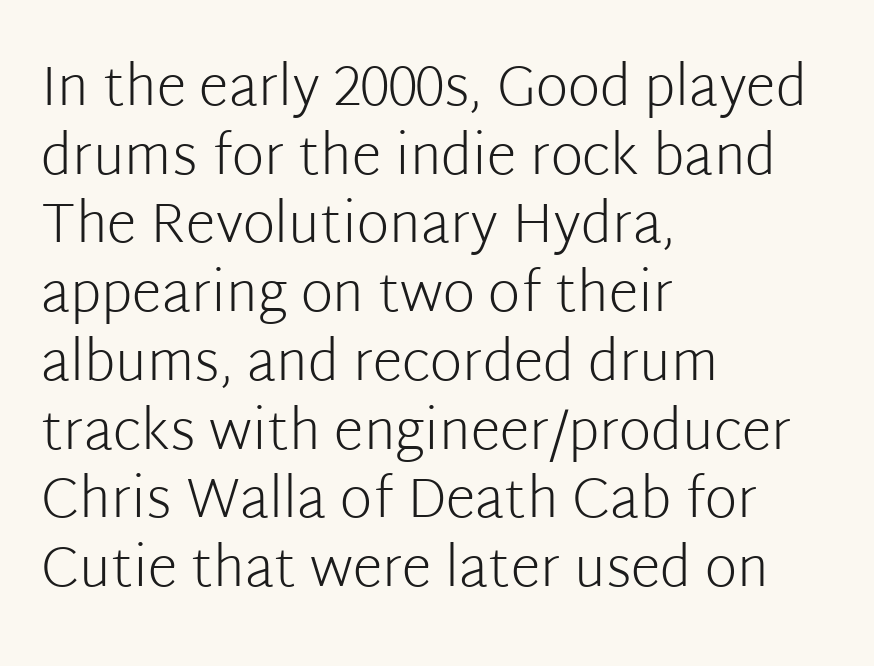
{"serif": "no", "italic": "no", "bold": "no", "weight": "light", "width": "normal", "stroke_contrast": "low", "x_height": "medium", "monospaced": "no", "underline": "no", "align": "left", "line_spacing": "normal", "line_spacing_ratio": 1.25, "letter_spacing": "normal", "letter_spacing_em": 0.0, "glyph_px": 55}
